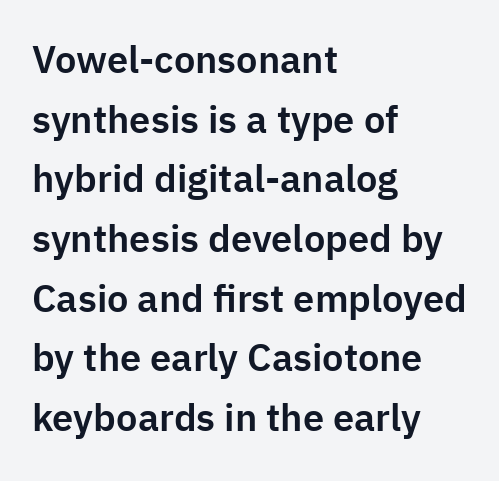
Upright lettering throughout. Line beginnings align vertically; line endings do not. Regarding serifs, this sample does without them. Spacing verdict: proportional, widths tailored to each character. Underline: absent. Words appear dense and cohesive because spacing is normal.
